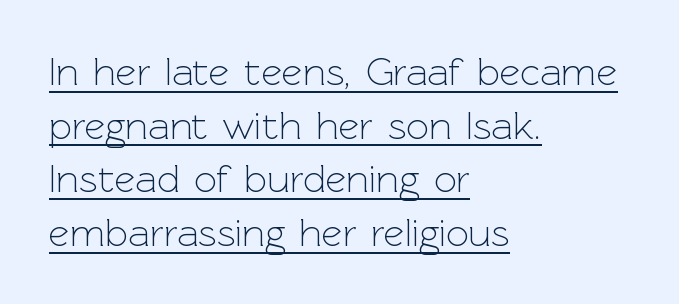
Q: Is the text bold? A: No.
Q: Is the text italic (slanted)? A: No, it is upright.
Q: Is the typeface a serif or a sans-serif typeface? A: Sans-serif.
Q: Is the text underlined? A: Yes.
Q: How is the paragraph aligned? A: Left-aligned.
Q: Is the spacing between letters normal or unusually wide? A: Normal.
Q: Is the spacing between lines tight, normal or loose? A: Normal.
Q: Width (condensed, normal, or wide)? A: Normal.
Q: x-height? A: Medium.
Q: Monospaced? A: No.
